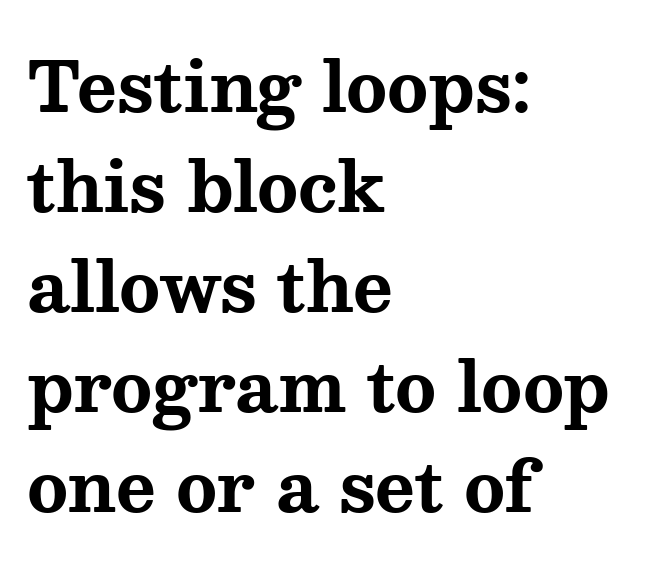
The image shows 68 px bold, wide serif type, upright; set left-aligned, normal line spacing (1.47x), normal letter spacing, not underlined; medium stroke contrast and a medium x-height.
